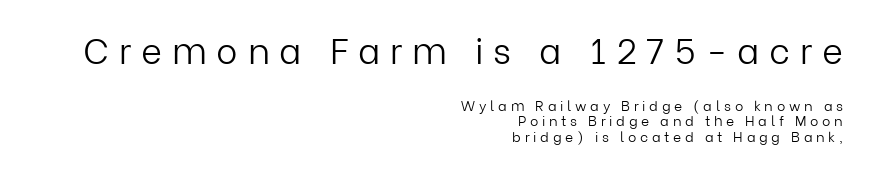
Is the block centered? No — it sits flush against the right margin. Leading: reduced. You can tell from the bare stems that sans-serif type was used. Style check: upright.
